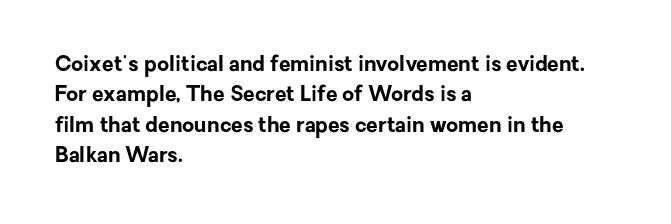
Notice how the stems are strictly vertical — no italics here. These words are printed bold, with thick strokes throughout. Leading: standard. You could call the tracking neutral — neither tight nor loose. The rendering anchors every line to the left-hand side. The words here are not underlined.
